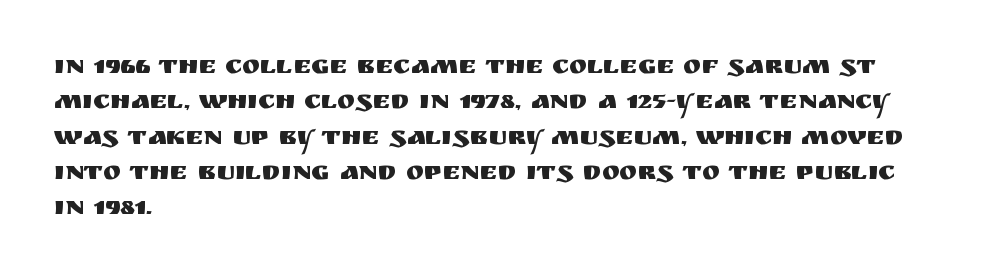
Q: Is the text italic (slanted)? A: No, it is upright.
Q: Is the text underlined? A: No.
Q: How is the paragraph aligned? A: Left-aligned.
Q: Is the spacing between letters normal or unusually wide? A: Normal.
Q: Is the spacing between lines tight, normal or loose? A: Normal.
